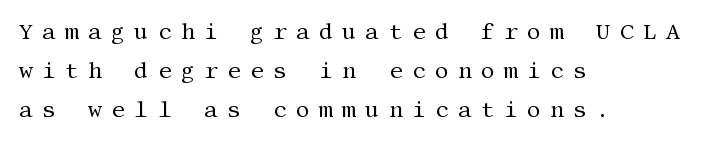
The image shows 22 px text type, upright; set left-aligned, line spacing 1.77x, unusually wide letter spacing (+0.41 em), not underlined.
